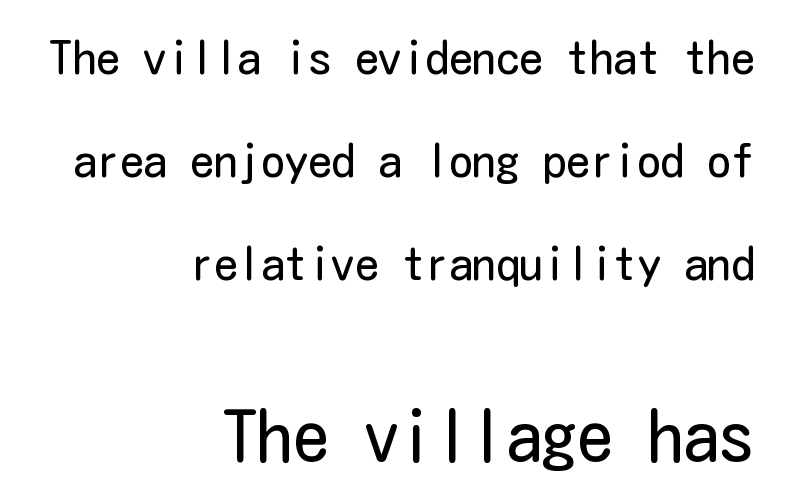
The image shows 71 px regular-weight, condensed sans-serif type, upright; set right-aligned, loose line spacing (2.19x), normal letter spacing, not underlined; the second (bottom) block is 1.51x larger; low stroke contrast and a medium x-height.
